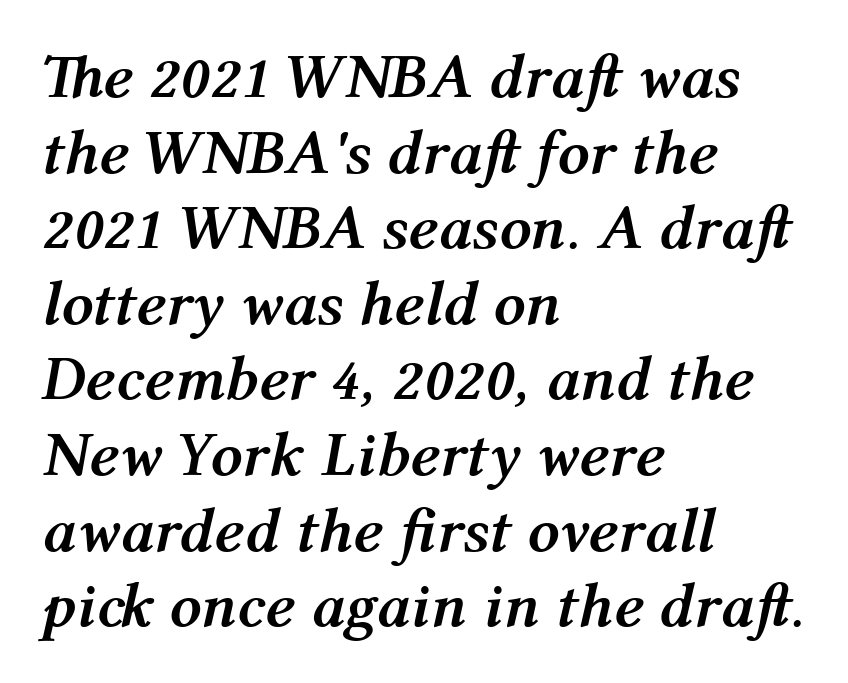
The image shows 63 px semibold type, italic (leaning right); set left-aligned, line spacing 1.2x, normal letter spacing, not underlined; medium stroke contrast and a medium x-height.
